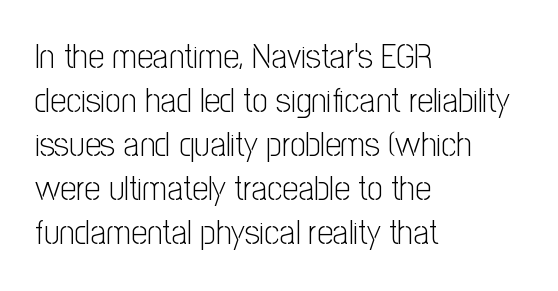
Q: Is the text bold? A: No.
Q: Is the text italic (slanted)? A: No, it is upright.
Q: Is the typeface a serif or a sans-serif typeface? A: Sans-serif.
Q: Is the text underlined? A: No.
Q: How is the paragraph aligned? A: Left-aligned.
Q: Is the spacing between letters normal or unusually wide? A: Normal.
Q: Is the spacing between lines tight, normal or loose? A: Normal.
Q: Width (condensed, normal, or wide)? A: Condensed.
Q: Stroke contrast? A: Low.
Q: x-height? A: Medium.
Q: Monospaced? A: No.
